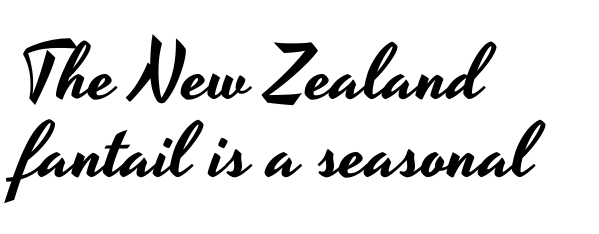
{"serif": "no", "width": "wide", "stroke_contrast": "low", "x_height": "small", "monospaced": "no", "underline": "no", "align": "left", "line_spacing": "tight", "line_spacing_ratio": 1.0, "letter_spacing": "normal", "letter_spacing_em": 0.0, "glyph_px": 78}
